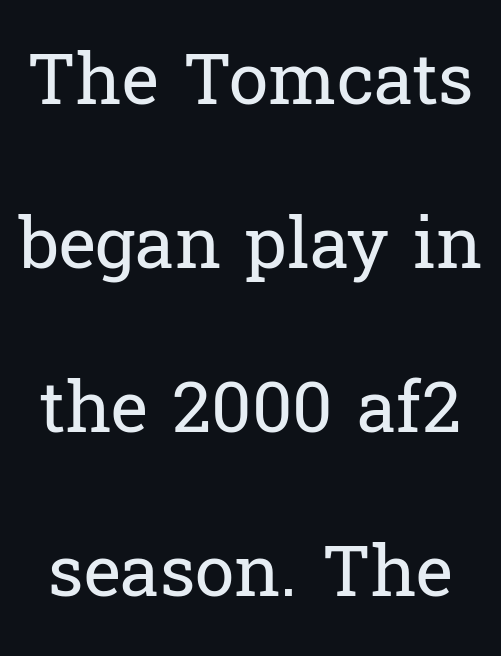
Q: Is the text bold? A: No.
Q: Is the text italic (slanted)? A: No, it is upright.
Q: Is the typeface a serif or a sans-serif typeface? A: Serif.
Q: Is the text underlined? A: No.
Q: Is the spacing between letters normal or unusually wide? A: Normal.
Q: Is the spacing between lines tight, normal or loose? A: Loose.
Q: Width (condensed, normal, or wide)? A: Normal.
Q: Stroke contrast? A: Low.
Q: x-height? A: Medium.
Q: Monospaced? A: No.
